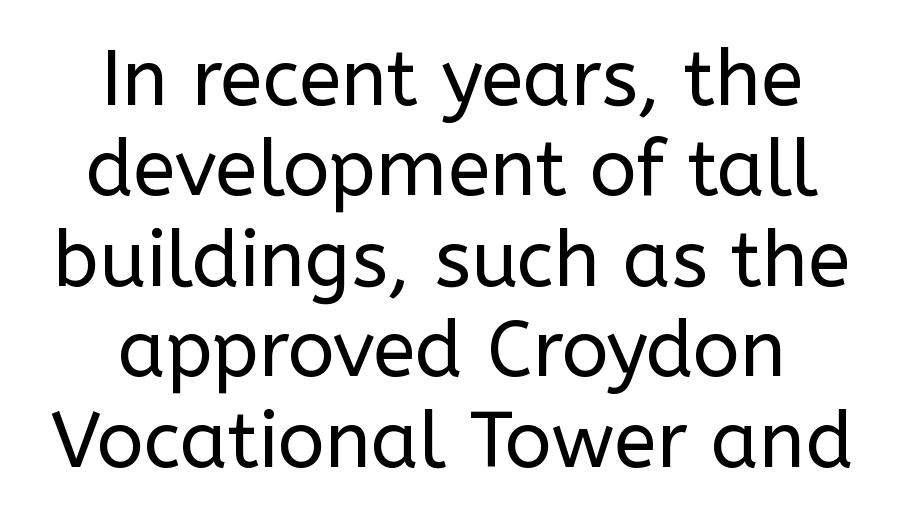
Q: Is the text bold? A: No.
Q: Is the text italic (slanted)? A: No, it is upright.
Q: Is the typeface a serif or a sans-serif typeface? A: Sans-serif.
Q: Is the text underlined? A: No.
Q: How is the paragraph aligned? A: Centered.
Q: Is the spacing between letters normal or unusually wide? A: Normal.
Q: Width (condensed, normal, or wide)? A: Normal.
Q: Stroke contrast? A: Low.
Q: x-height? A: Medium.
Q: Monospaced? A: No.
